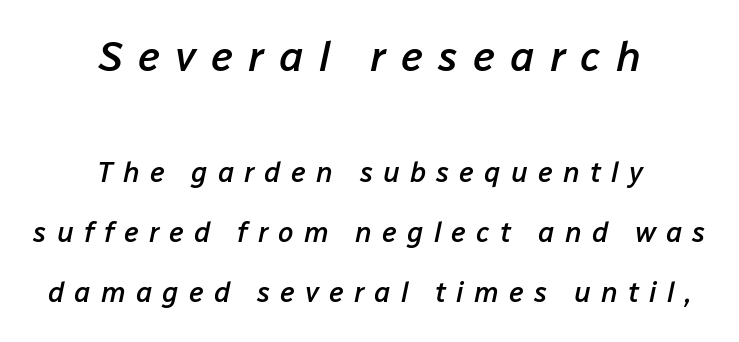
{"italic": "yes", "lean": "right", "slant_degrees": 12, "bold": "semi", "weight": "semibold", "width": "normal", "stroke_contrast": "low", "x_height": "medium", "monospaced": "no", "underline": "no", "align": "center", "line_spacing": "loose", "line_spacing_ratio": 2.15, "letter_spacing": "wide", "letter_spacing_em": 0.36, "larger_block": "first", "size_ratio": 1.5, "glyph_px": 42}
